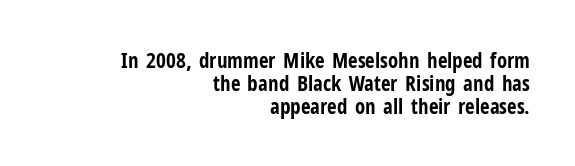
Q: Is the text bold? A: Yes.
Q: Is the text italic (slanted)? A: No, it is upright.
Q: Is the text underlined? A: No.
Q: How is the paragraph aligned? A: Right-aligned.
Q: Is the spacing between letters normal or unusually wide? A: Normal.
Q: Is the spacing between lines tight, normal or loose? A: Tight.
